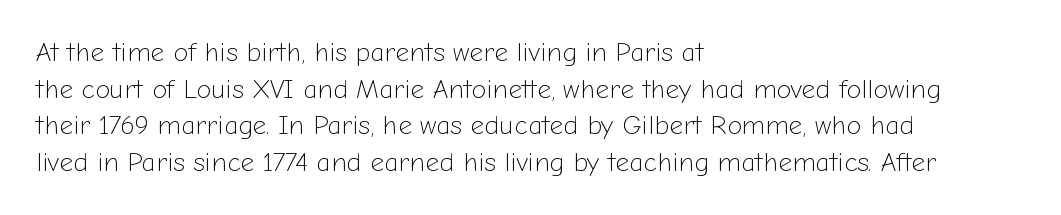
Q: Is the text bold? A: No.
Q: Is the text italic (slanted)? A: No, it is upright.
Q: Is the text underlined? A: No.
Q: How is the paragraph aligned? A: Left-aligned.
Q: Is the spacing between letters normal or unusually wide? A: Normal.
Q: Is the spacing between lines tight, normal or loose? A: Normal.
